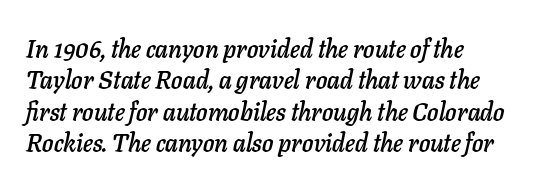
{"italic": "yes", "lean": "right", "slant_degrees": 11, "underline": "no", "line_spacing": "normal", "line_spacing_ratio": 1.26, "letter_spacing": "normal", "letter_spacing_em": 0.0, "glyph_px": 25}
